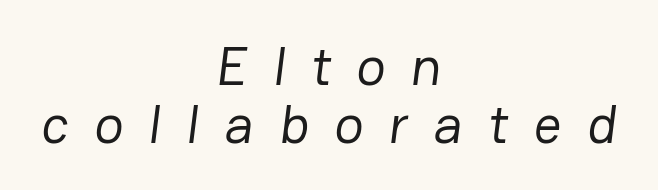
The type family on display is of the sans-serif kind. The rendering uses natural spacing where letterforms have individual widths. The paragraph shown floats in the horizontal middle. Underline: absent. This block would grow much taller if given ordinary leading; it's compressed now.
